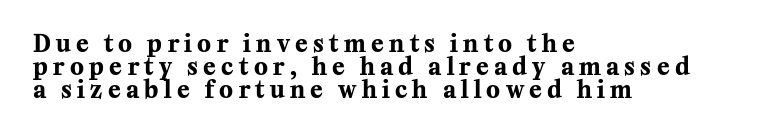
Q: Is the text bold? A: Yes.
Q: Is the text italic (slanted)? A: No, it is upright.
Q: Is the text underlined? A: No.
Q: How is the paragraph aligned? A: Left-aligned.
Q: Is the spacing between letters normal or unusually wide? A: Unusually wide.
Q: Is the spacing between lines tight, normal or loose? A: Tight.
